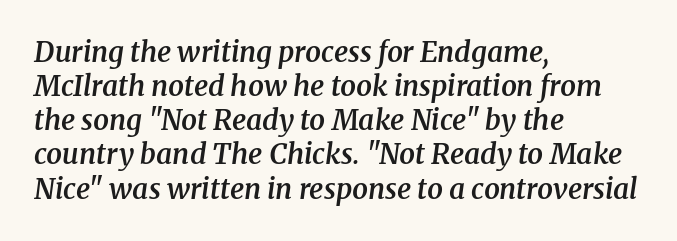
Q: Is the text bold? A: Semi-bold.
Q: Is the text italic (slanted)? A: Yes, it leans right by about 8 degrees.
Q: Is the typeface a serif or a sans-serif typeface? A: Serif.
Q: Is the text underlined? A: No.
Q: How is the paragraph aligned? A: Left-aligned.
Q: Is the spacing between letters normal or unusually wide? A: Normal.
Q: Width (condensed, normal, or wide)? A: Normal.
Q: Stroke contrast? A: Medium.
Q: x-height? A: Medium.
Q: Monospaced? A: No.
